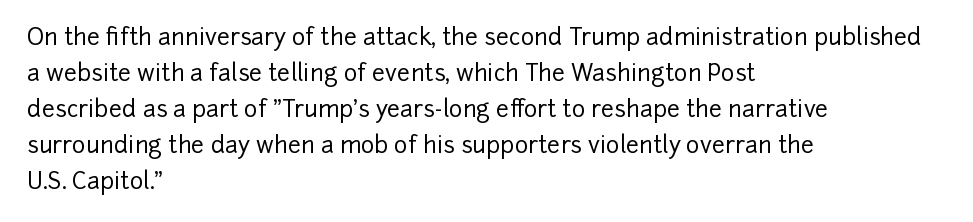
The passage shown has conventional tracking throughout. The axis of the letterforms is exactly vertical. In CSS terms this would be text-align: left. The area under the type is left untouched.
